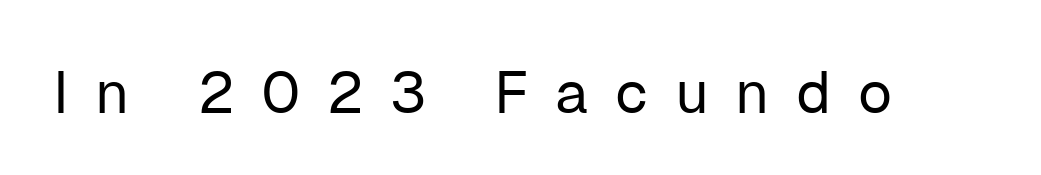
The image shows 59 px regular-weight sans-serif type, upright; set unusually wide letter spacing (+0.45 em), not underlined; low stroke contrast and a medium x-height.
